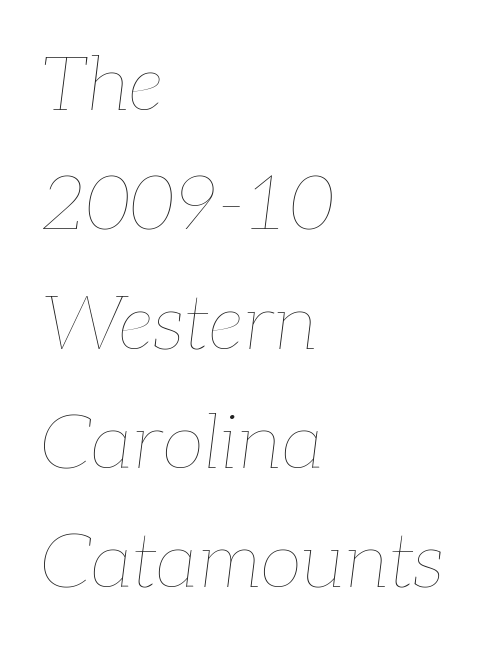
Tracking here is standard; glyphs follow each other at the usual distance. The letters advance in unequal steps, a hallmark of proportional type. The paragraph has a hard left edge and a soft right edge. Letters rest on an invisible, unmarked baseline. Summary of weight: not heavy and not bold. A typesetter would call this leading conventional body-copy spacing.
